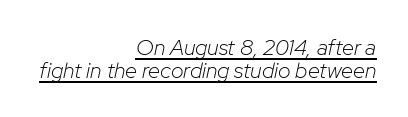
{"italic": "yes", "lean": "right", "slant_degrees": 12, "bold": "no", "underline": "yes", "align": "right", "line_spacing": "tight", "line_spacing_ratio": 1.04, "letter_spacing": "normal", "letter_spacing_em": 0.0, "glyph_px": 22}
